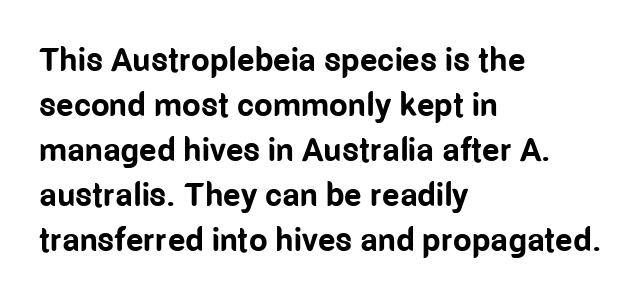
The image shows 33 px bold, condensed sans-serif type, upright; set left-aligned, normal line spacing (1.36x), normal letter spacing, not underlined; low stroke contrast and a medium x-height.
